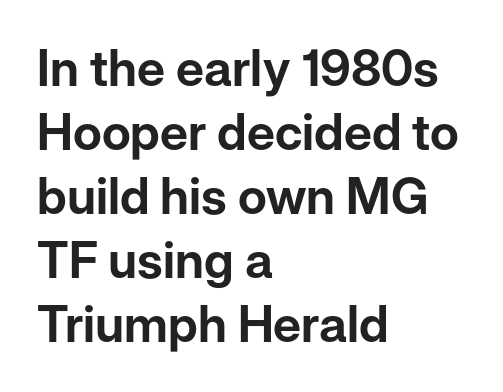
Q: Is the text italic (slanted)? A: No, it is upright.
Q: Is the typeface a serif or a sans-serif typeface? A: Sans-serif.
Q: Is the text underlined? A: No.
Q: How is the paragraph aligned? A: Left-aligned.
Q: Is the spacing between letters normal or unusually wide? A: Normal.
Q: Is the spacing between lines tight, normal or loose? A: Normal.
Q: Width (condensed, normal, or wide)? A: Normal.
Q: Stroke contrast? A: Low.
Q: x-height? A: Medium.
Q: Monospaced? A: No.
